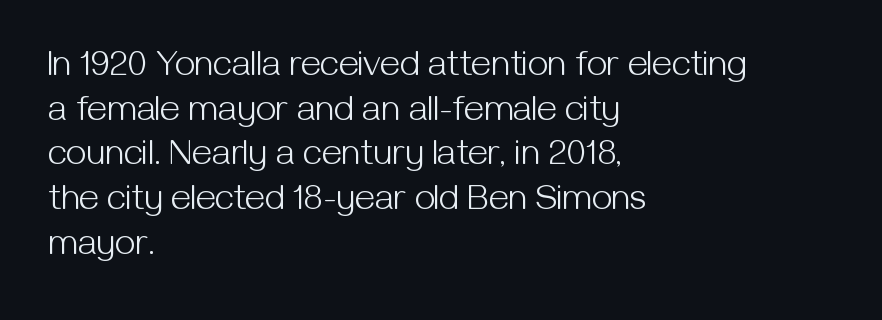
Is this a fixed-width face? No — the glyphs have proportional, varying widths. The lines in this sample share a left origin and differ only in where they stop. Decoration check: the copy has no underline. A sans-serif font was chosen for this passage.
